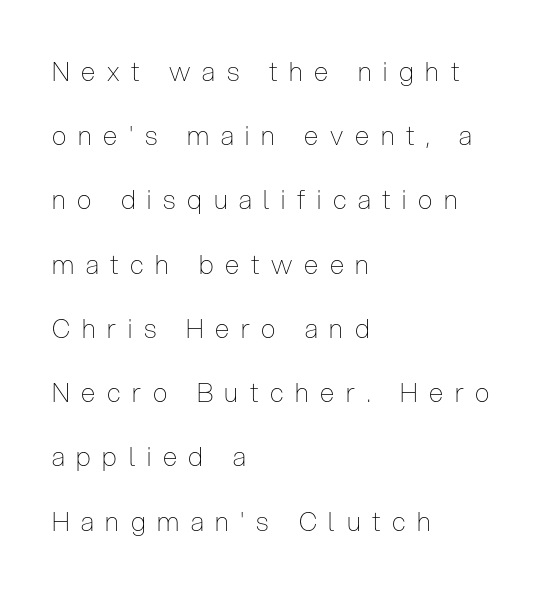
The foot of each line stays bare and open. Whoever set this chose breathing room over compactness in the vertical rhythm. This is not heavy type; no bold has been used. A typesetter would call this heavily tracked-out type. In CSS terms this would be text-align: left.
